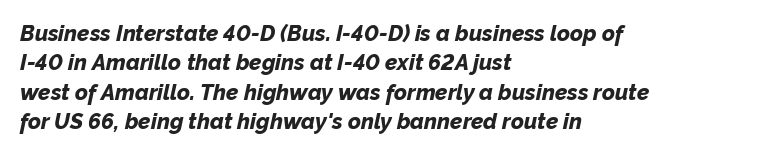
Q: Is the text bold? A: Yes.
Q: Is the text italic (slanted)? A: Yes, it leans right by about 12 degrees.
Q: Is the text underlined? A: No.
Q: How is the paragraph aligned? A: Left-aligned.
Q: Is the spacing between letters normal or unusually wide? A: Normal.
Q: Is the spacing between lines tight, normal or loose? A: Normal.
